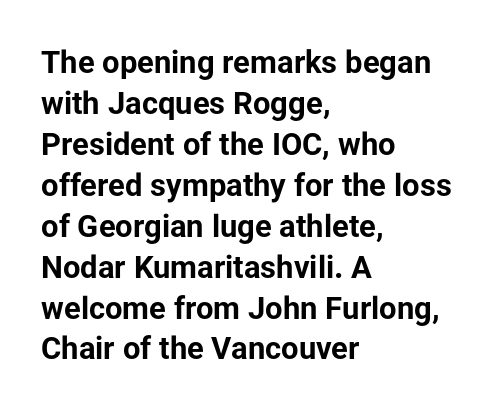
The type family on display is of the sans-serif kind. Plain, unruled lines of type. The rendering anchors every line to the left-hand side. The specimen reads as upright at a glance.
